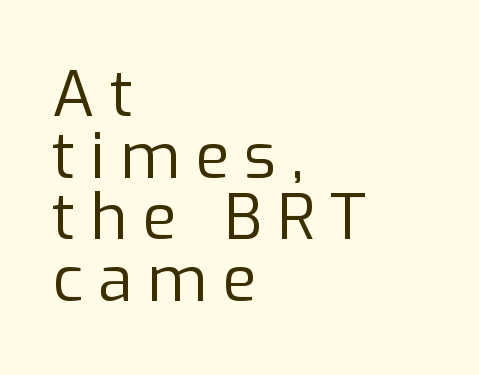
Is there much room between lines? No — they nearly touch. The face used here is rendered with a markedly widened letterfit. The letters advance in unequal steps, a hallmark of proportional type. Horizontally, the lines are justified to the leading edge only. Counters stay open thanks to moderate or lighter strokes.
